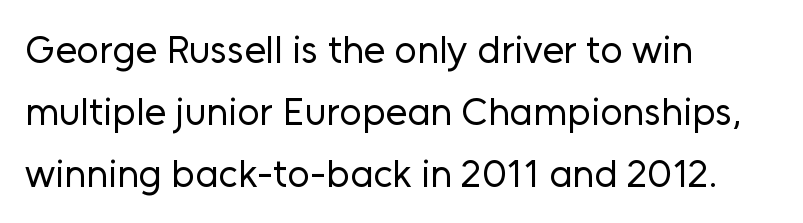
Q: Is the text bold? A: No.
Q: Is the text italic (slanted)? A: No, it is upright.
Q: Is the typeface a serif or a sans-serif typeface? A: Sans-serif.
Q: Is the text underlined? A: No.
Q: How is the paragraph aligned? A: Left-aligned.
Q: Is the spacing between letters normal or unusually wide? A: Normal.
Q: Is the spacing between lines tight, normal or loose? A: Normal.
Q: Width (condensed, normal, or wide)? A: Normal.
Q: Stroke contrast? A: Low.
Q: x-height? A: Medium.
Q: Monospaced? A: No.
